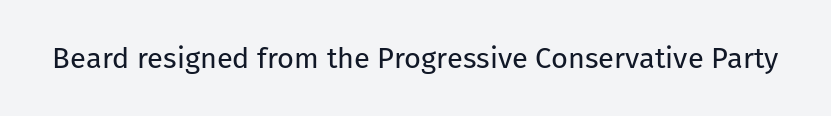
Q: Is the text bold? A: No.
Q: Is the text italic (slanted)? A: No, it is upright.
Q: Is the typeface a serif or a sans-serif typeface? A: Sans-serif.
Q: Is the text underlined? A: No.
Q: Is the spacing between letters normal or unusually wide? A: Normal.
Q: Width (condensed, normal, or wide)? A: Normal.
Q: Stroke contrast? A: Low.
Q: x-height? A: Medium.
Q: Monospaced? A: No.
